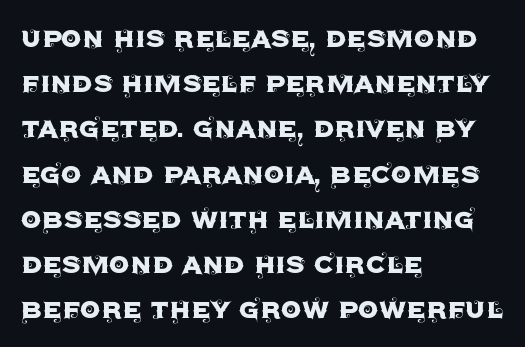
Q: Is the text italic (slanted)? A: No, it is upright.
Q: Is the typeface a serif or a sans-serif typeface? A: Sans-serif.
Q: Is the text underlined? A: No.
Q: How is the paragraph aligned? A: Left-aligned.
Q: Is the spacing between letters normal or unusually wide? A: Normal.
Q: Is the spacing between lines tight, normal or loose? A: Normal.
Q: Width (condensed, normal, or wide)? A: Normal.
Q: x-height? A: Large.
Q: Monospaced? A: No.
